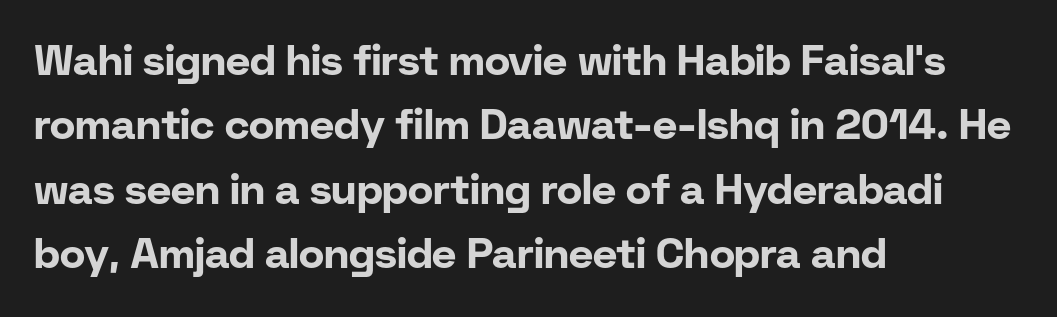
Any mark beneath the type? The region is blank. The face used here has the dense, thick strokes of a bold. Alignment: flush left. This rendering employs a face without finishing strokes, i.e., a sans-serif. Words appear dense and cohesive because spacing is normal. How would I describe the line gaps? Plain and ordinary.
